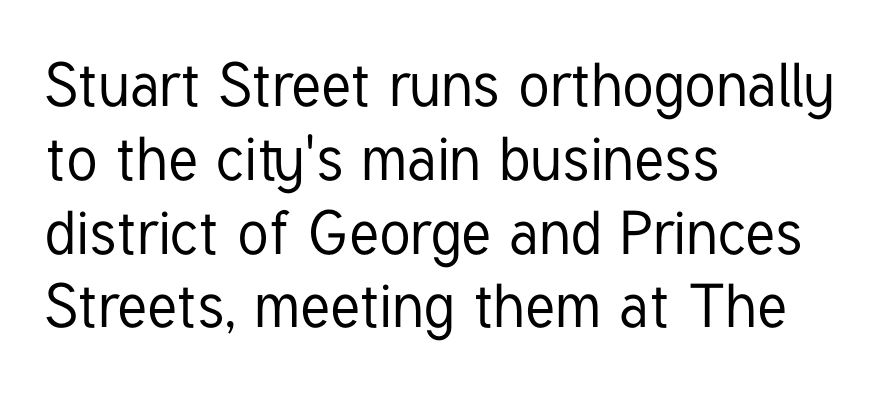
Inter-character spacing is left at the font's built-in metrics. Proportional: the letters do not fall into vertical columns. This is roman type, the default non-slanted kind. The words here are not underlined. Teacher's note: observe the even left margin — that is flush-left alignment.
